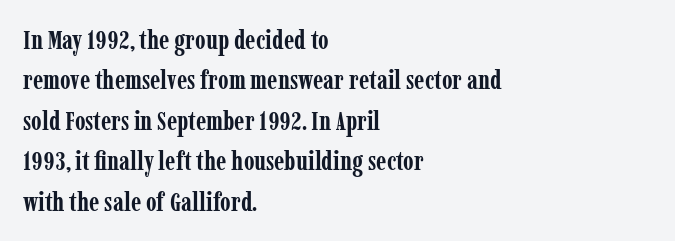
Look at the tracking — it's just the regular setting, nothing added. A classic flush-left, rag-right setting is used for this passage. Lines of text with bare space underneath. The font's upright variant was chosen for this text.
